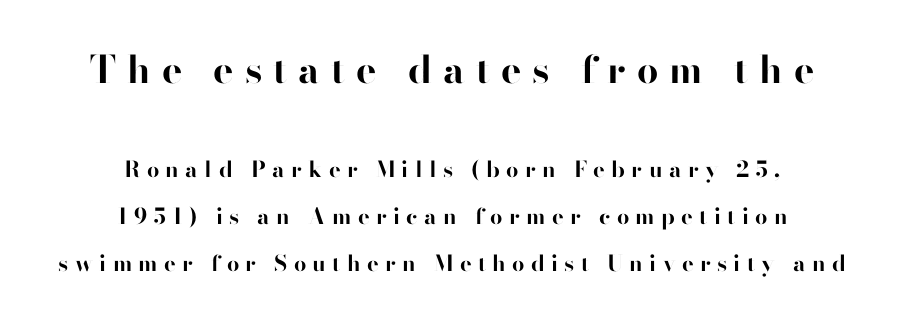
Q: Is the text bold? A: Yes.
Q: Is the text italic (slanted)? A: No, it is upright.
Q: Is the typeface a serif or a sans-serif typeface? A: Sans-serif.
Q: Is the text underlined? A: No.
Q: How is the paragraph aligned? A: Centered.
Q: Is the spacing between letters normal or unusually wide? A: Unusually wide.
Q: Is the spacing between lines tight, normal or loose? A: Loose.
Q: Which block of text is set in a larger size, the first (top) or the second (bottom)? A: The first (top) one.
Q: Width (condensed, normal, or wide)? A: Normal.
Q: Stroke contrast? A: High.
Q: x-height? A: Small.
Q: Monospaced? A: No.
